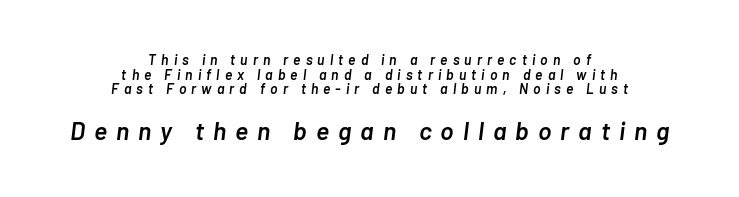
{"italic": "yes", "lean": "right", "slant_degrees": 7, "bold": "semi", "underline": "no", "align": "center", "line_spacing": "tight", "line_spacing_ratio": 1.05, "letter_spacing": "wide", "letter_spacing_em": 0.36, "larger_block": "second", "size_ratio": 1.79, "glyph_px": 25}
